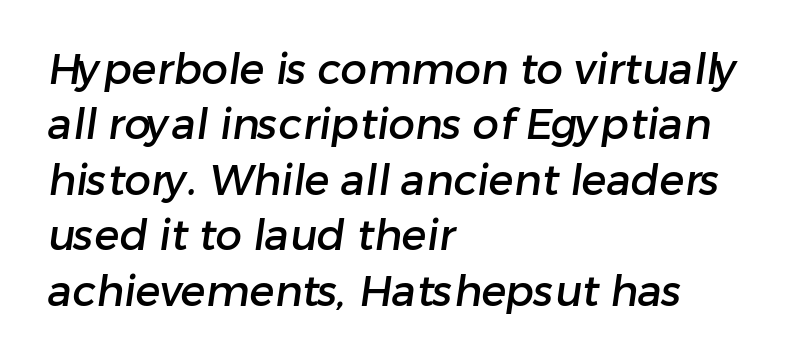
The image shows 42 px sans-serif type; set left-aligned, normal line spacing (1.32x), normal letter spacing, not underlined; low stroke contrast and a medium x-height.
